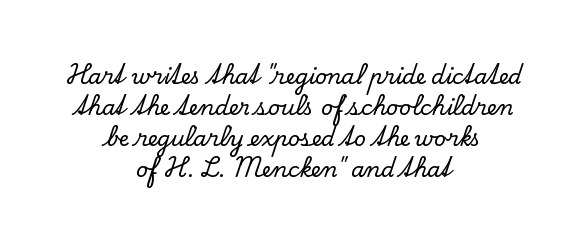
The image shows 21 px text type; set centered, normal line spacing (1.47x), normal letter spacing, not underlined.
